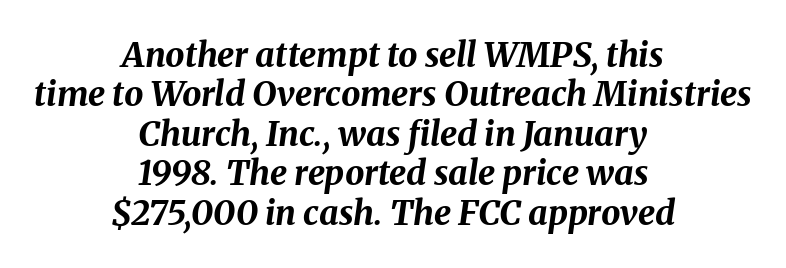
{"italic": "yes", "lean": "right", "slant_degrees": 8, "bold": "yes", "weight": "bold", "width": "normal", "stroke_contrast": "medium", "x_height": "medium", "monospaced": "no", "underline": "no", "align": "center", "line_spacing_ratio": 1.16, "letter_spacing": "normal", "letter_spacing_em": 0.0, "glyph_px": 34}
